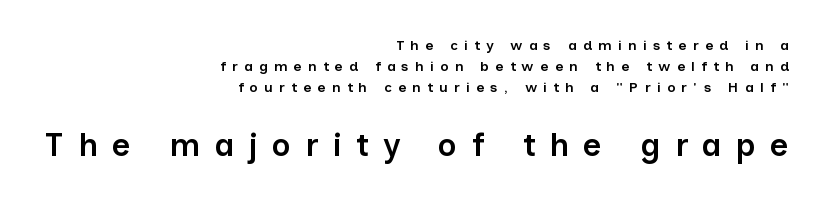
Q: Is the text bold? A: Semi-bold.
Q: Is the text italic (slanted)? A: No, it is upright.
Q: Is the typeface a serif or a sans-serif typeface? A: Sans-serif.
Q: Is the text underlined? A: No.
Q: How is the paragraph aligned? A: Right-aligned.
Q: Is the spacing between letters normal or unusually wide? A: Unusually wide.
Q: Is the spacing between lines tight, normal or loose? A: Normal.
Q: Which block of text is set in a larger size, the first (top) or the second (bottom)? A: The second (bottom) one.
Q: Width (condensed, normal, or wide)? A: Normal.
Q: Stroke contrast? A: Low.
Q: x-height? A: Medium.
Q: Monospaced? A: No.
